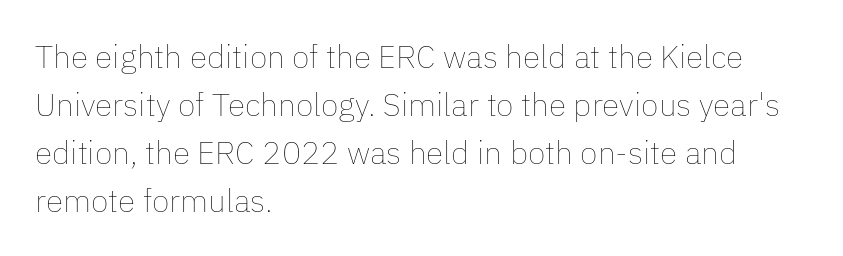
{"italic": "no", "bold": "no", "weight": "thin", "width": "normal", "stroke_contrast": "low", "x_height": "medium", "monospaced": "no", "underline": "no", "align": "left", "line_spacing": "normal", "line_spacing_ratio": 1.5, "letter_spacing": "normal", "letter_spacing_em": 0.0, "glyph_px": 32}
